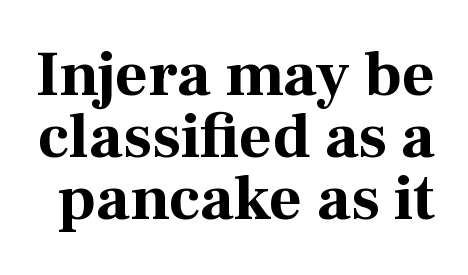
Q: Is the text bold? A: Yes.
Q: Is the text italic (slanted)? A: No, it is upright.
Q: Is the typeface a serif or a sans-serif typeface? A: Serif.
Q: Is the text underlined? A: No.
Q: Is the spacing between letters normal or unusually wide? A: Normal.
Q: Is the spacing between lines tight, normal or loose? A: Tight.
Q: Width (condensed, normal, or wide)? A: Normal.
Q: Stroke contrast? A: Medium.
Q: x-height? A: Medium.
Q: Monospaced? A: No.
